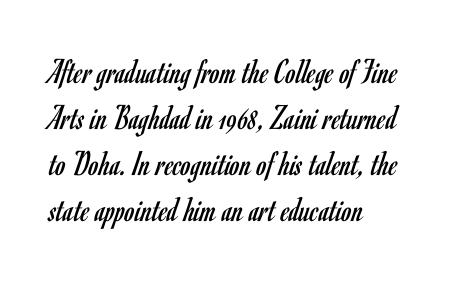
Q: Is the text bold? A: No.
Q: Is the text italic (slanted)? A: Yes.
Q: Is the typeface a serif or a sans-serif typeface? A: Sans-serif.
Q: Is the text underlined? A: No.
Q: How is the paragraph aligned? A: Left-aligned.
Q: Is the spacing between letters normal or unusually wide? A: Normal.
Q: Is the spacing between lines tight, normal or loose? A: Normal.
Q: Width (condensed, normal, or wide)? A: Condensed.
Q: Stroke contrast? A: Low.
Q: x-height? A: Small.
Q: Monospaced? A: No.
